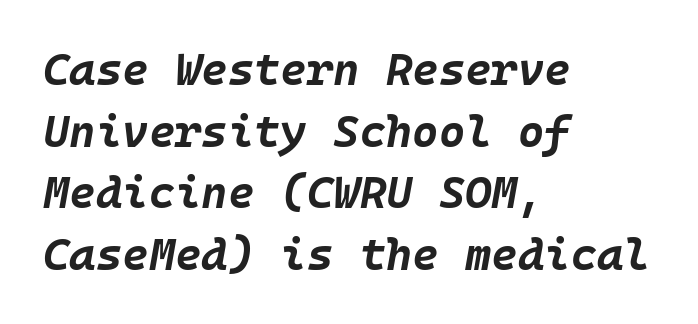
Q: Is the text bold? A: Yes.
Q: Is the text italic (slanted)? A: Yes, it leans right by about 10 degrees.
Q: Is the text underlined? A: No.
Q: How is the paragraph aligned? A: Left-aligned.
Q: Is the spacing between letters normal or unusually wide? A: Normal.
Q: Is the spacing between lines tight, normal or loose? A: Normal.
Q: Width (condensed, normal, or wide)? A: Normal.
Q: Stroke contrast? A: Low.
Q: x-height? A: Large.
